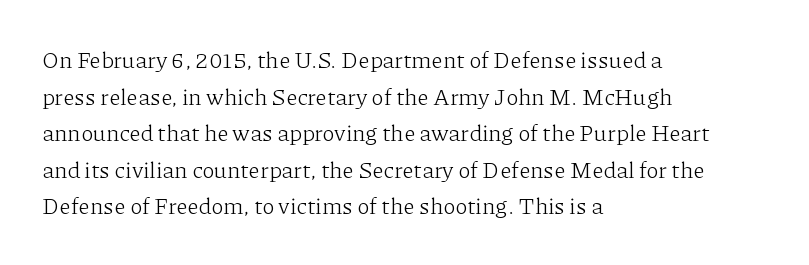
{"italic": "no", "bold": "no", "underline": "no", "align": "left", "line_spacing": "normal", "line_spacing_ratio": 1.59, "letter_spacing": "normal", "letter_spacing_em": 0.0, "glyph_px": 23}
